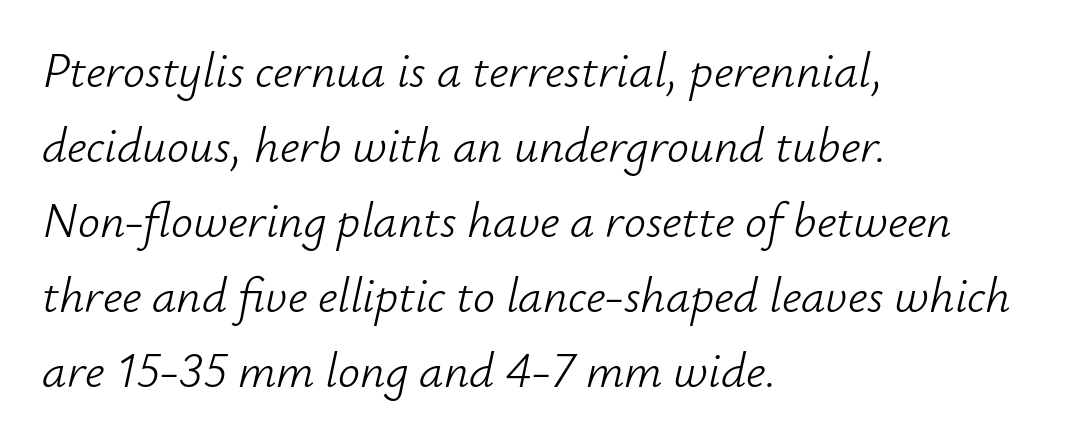
{"italic": "yes", "lean": "right", "slant_degrees": 12, "bold": "no", "weight": "light", "width": "normal", "stroke_contrast": "low", "x_height": "small", "monospaced": "no", "underline": "no", "align": "left", "line_spacing": "normal", "line_spacing_ratio": 1.53, "letter_spacing": "normal", "letter_spacing_em": 0.0, "glyph_px": 49}
